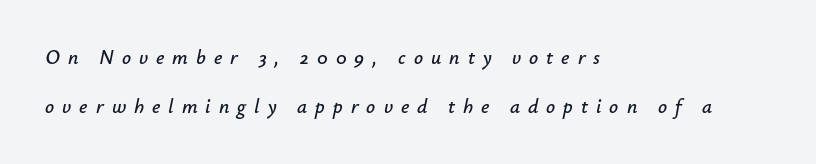
Students, observe: this is what heavily led, spacious text looks like. Casual observation: everything's shoved over to the left. This is oblique type, the kind used for emphasis or titles. Any mark beneath the type? The region is blank. The passage shown has open, widely tracked lettering throughout.
